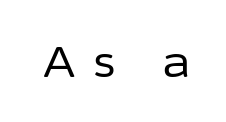
Q: Is the text bold? A: No.
Q: Is the text italic (slanted)? A: No, it is upright.
Q: Is the typeface a serif or a sans-serif typeface? A: Sans-serif.
Q: Is the text underlined? A: No.
Q: Is the spacing between letters normal or unusually wide? A: Unusually wide.
Q: Width (condensed, normal, or wide)? A: Normal.
Q: Stroke contrast? A: Low.
Q: x-height? A: Medium.
Q: Monospaced? A: No.
